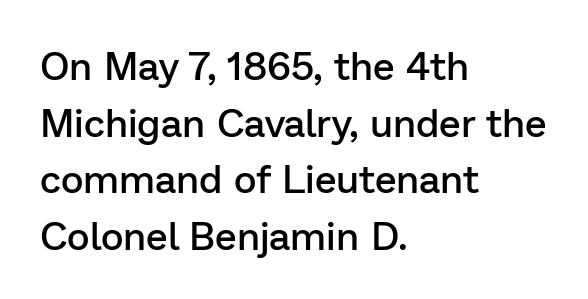
{"serif": "no", "italic": "no", "bold": "semi", "weight": "semibold", "width": "normal", "stroke_contrast": "low", "x_height": "medium", "monospaced": "no", "underline": "no", "align": "left", "line_spacing": "normal", "line_spacing_ratio": 1.45, "letter_spacing": "normal", "letter_spacing_em": 0.0, "glyph_px": 39}
